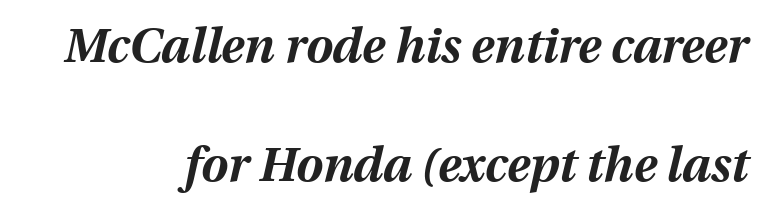
The text carries the slant typical of an italic or oblique font. A clean baseline with only descenders dipping below it. Heavy-handed strokes throughout: this text is bold. Observe the ordinary spacing: letters are neighbours, not strangers.
